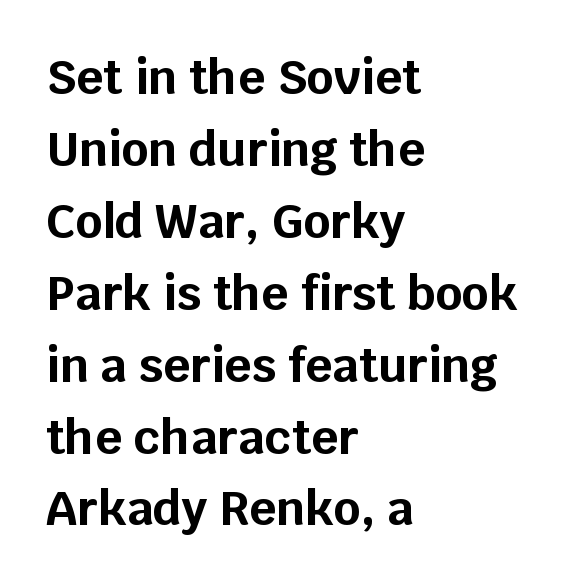
The rendering uses natural spacing where letterforms have individual widths. Alignment: flush left. Upright lettering throughout. Reading down the column, the eye jumps a familiar distance to each next line. The letterforms sit shoulder to shoulder at normal distance.
